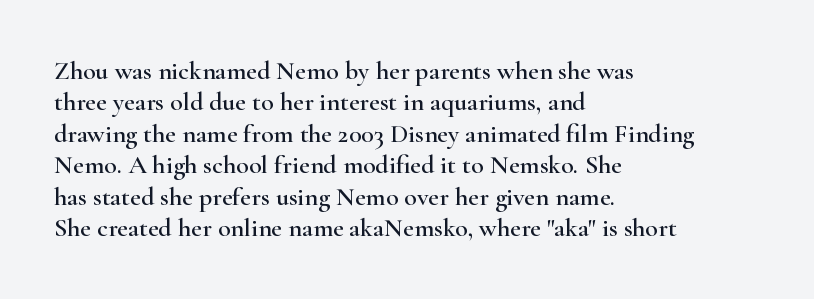
{"italic": "no", "underline": "no", "align": "left", "line_spacing_ratio": 1.21, "letter_spacing": "normal", "letter_spacing_em": 0.0, "glyph_px": 26}
